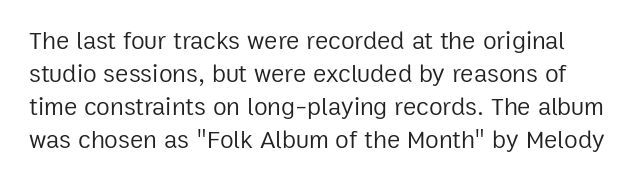
The image shows 25 px text type, upright; set normal line spacing (1.32x), normal letter spacing, not underlined.
